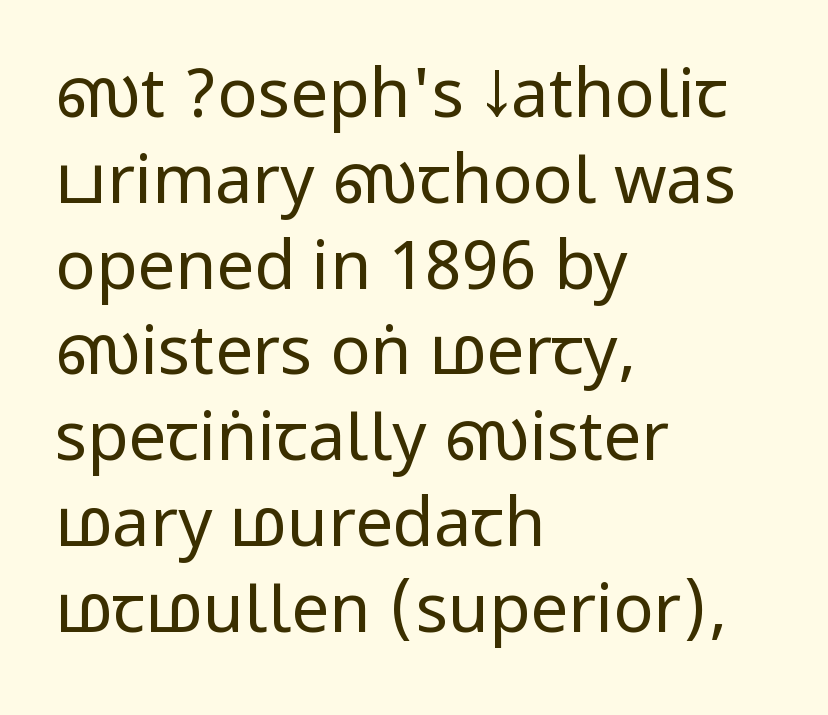
The image shows 67 px regular-weight, condensed sans-serif type, upright; set left-aligned, normal line spacing (1.28x), normal letter spacing, not underlined; low stroke contrast.
